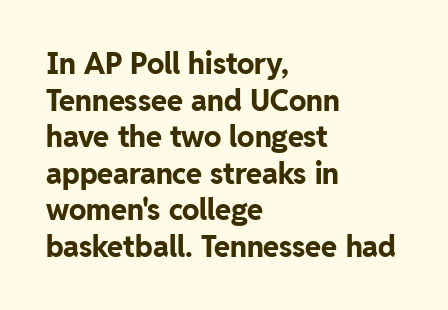
Q: Is the text bold? A: Yes.
Q: Is the text italic (slanted)? A: No, it is upright.
Q: Is the typeface a serif or a sans-serif typeface? A: Sans-serif.
Q: Is the text underlined? A: No.
Q: How is the paragraph aligned? A: Left-aligned.
Q: Is the spacing between letters normal or unusually wide? A: Normal.
Q: Is the spacing between lines tight, normal or loose? A: Normal.
Q: Width (condensed, normal, or wide)? A: Normal.
Q: Stroke contrast? A: Low.
Q: x-height? A: Medium.
Q: Monospaced? A: No.
